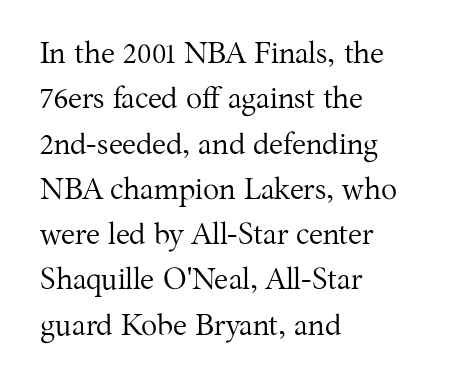
Q: Is the text bold? A: No.
Q: Is the text italic (slanted)? A: No, it is upright.
Q: Is the typeface a serif or a sans-serif typeface? A: Serif.
Q: Is the text underlined? A: No.
Q: How is the paragraph aligned? A: Left-aligned.
Q: Is the spacing between letters normal or unusually wide? A: Normal.
Q: Is the spacing between lines tight, normal or loose? A: Normal.
Q: Width (condensed, normal, or wide)? A: Normal.
Q: Stroke contrast? A: Medium.
Q: x-height? A: Medium.
Q: Monospaced? A: No.
